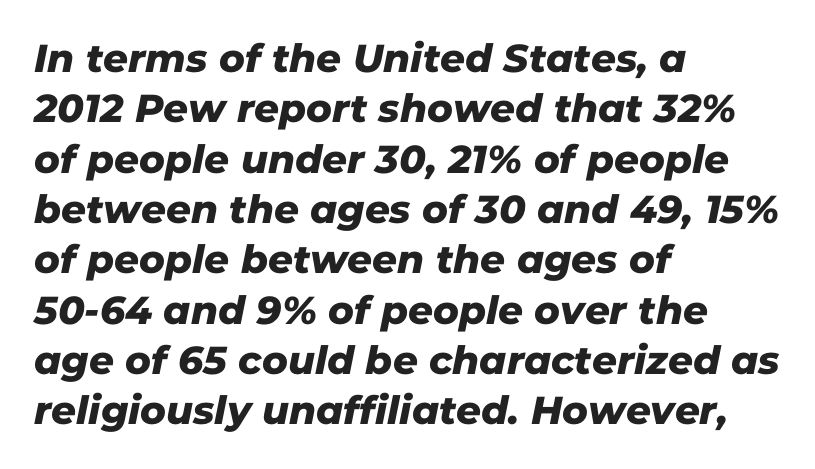
Q: Is the typeface a serif or a sans-serif typeface? A: Sans-serif.
Q: Is the text underlined? A: No.
Q: How is the paragraph aligned? A: Left-aligned.
Q: Is the spacing between letters normal or unusually wide? A: Normal.
Q: Is the spacing between lines tight, normal or loose? A: Normal.
Q: Width (condensed, normal, or wide)? A: Normal.
Q: Stroke contrast? A: Low.
Q: x-height? A: Medium.
Q: Monospaced? A: No.
